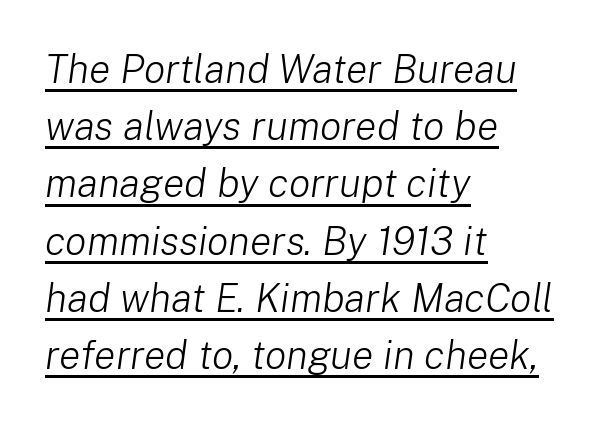
Vertical stems look standard width or narrower in stroke. Does the leading feel generous? No, just average. A typesetter would call this zero additional tracking. The sample's only ornament is a line tracing under the words. Emphasis-style slanted type is in use. These lines are set flush left with a ragged right edge.
